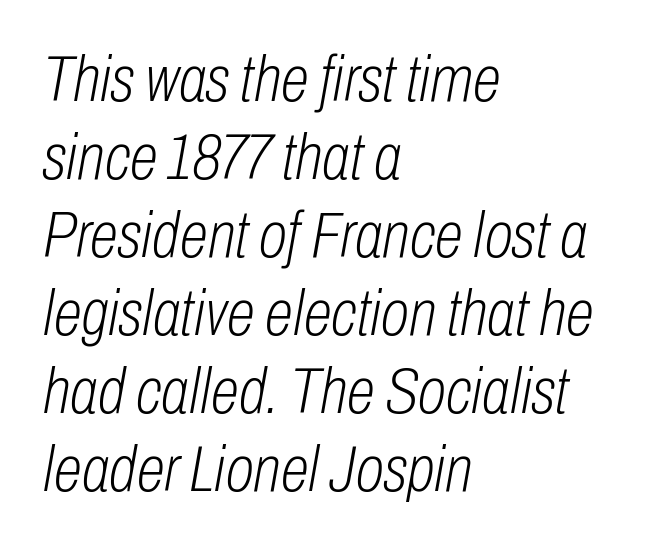
{"italic": "yes", "lean": "right", "slant_degrees": 10, "bold": "no", "weight": "light", "width": "condensed", "stroke_contrast": "low", "x_height": "medium", "monospaced": "no", "underline": "no", "align": "left", "line_spacing_ratio": 1.2, "letter_spacing": "normal", "letter_spacing_em": 0.0, "glyph_px": 65}
